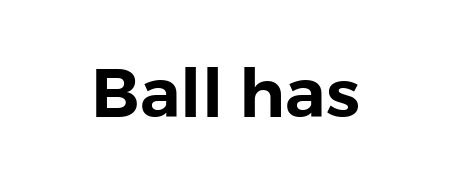
{"serif": "no", "italic": "no", "width": "normal", "stroke_contrast": "low", "x_height": "medium", "monospaced": "no", "underline": "no", "letter_spacing": "normal", "letter_spacing_em": 0.0, "glyph_px": 68}
